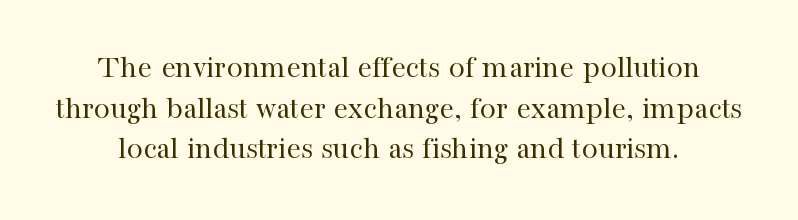
Q: Is the text bold? A: No.
Q: Is the text italic (slanted)? A: No, it is upright.
Q: Is the typeface a serif or a sans-serif typeface? A: Serif.
Q: Is the text underlined? A: No.
Q: Is the spacing between letters normal or unusually wide? A: Normal.
Q: Width (condensed, normal, or wide)? A: Normal.
Q: Stroke contrast? A: High.
Q: x-height? A: Medium.
Q: Monospaced? A: No.
